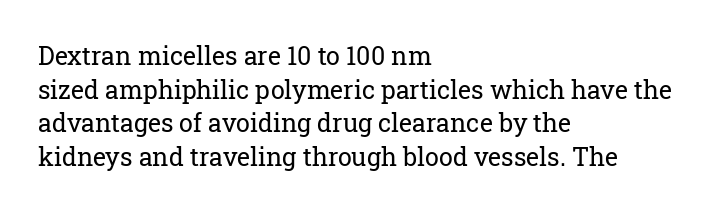
{"italic": "no", "bold": "no", "underline": "no", "align": "left", "line_spacing": "normal", "line_spacing_ratio": 1.35, "letter_spacing": "normal", "letter_spacing_em": 0.0, "glyph_px": 25}
